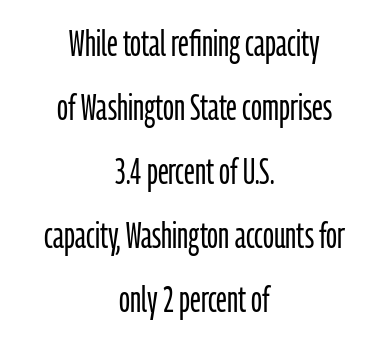
The image shows 36 px light, condensed sans-serif type, upright; set centered, line spacing 1.78x, normal letter spacing, not underlined; low stroke contrast and a medium x-height.
